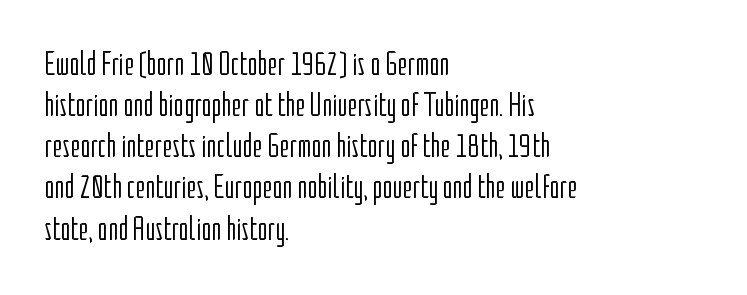
The image shows 34 px light, condensed sans-serif type, upright; set left-aligned, line spacing 1.21x, normal letter spacing, not underlined; low stroke contrast and a medium x-height.
